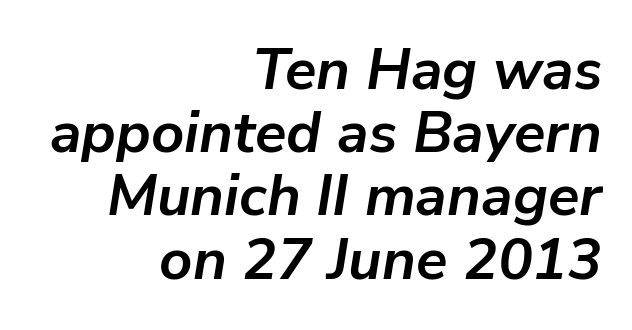
The image shows 58 px semibold type, italic (leaning right); set right-aligned, tight line spacing (1.09x), normal letter spacing, not underlined; low stroke contrast and a medium x-height.
